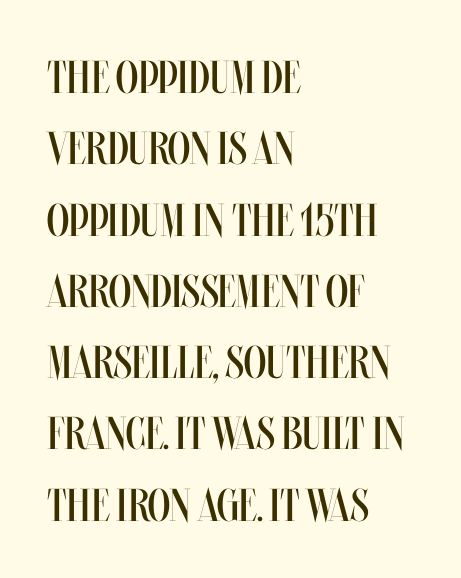
The image shows 46 px regular-weight, condensed type, upright; set left-aligned, normal line spacing (1.55x), normal letter spacing, not underlined; medium stroke contrast and a large x-height.
